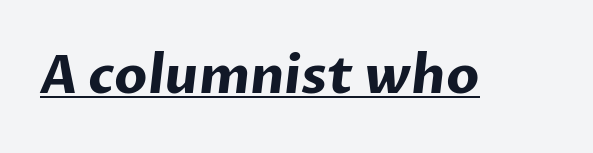
Q: Is the text bold? A: Yes.
Q: Is the typeface a serif or a sans-serif typeface? A: Sans-serif.
Q: Is the text underlined? A: Yes.
Q: Is the spacing between letters normal or unusually wide? A: Normal.
Q: Width (condensed, normal, or wide)? A: Normal.
Q: Stroke contrast? A: Low.
Q: x-height? A: Medium.
Q: Monospaced? A: No.
